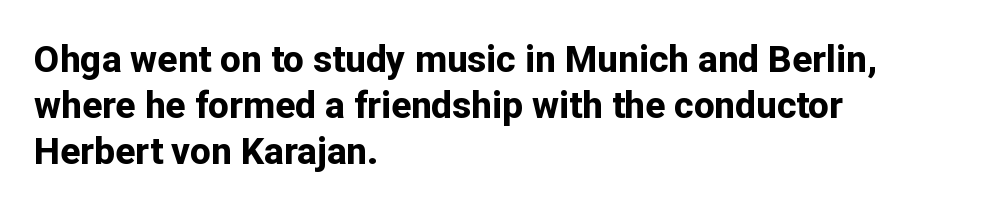
In terms of posture, this sample is upright. Note the varied advance widths — an 'i' is clearly narrower than an 'm'. Weight check: bold — yes, fully. Nobody drew a line under any word here. Casual observation: everything's shoved over to the left. Students, observe: this is what conventionally led text looks like.
